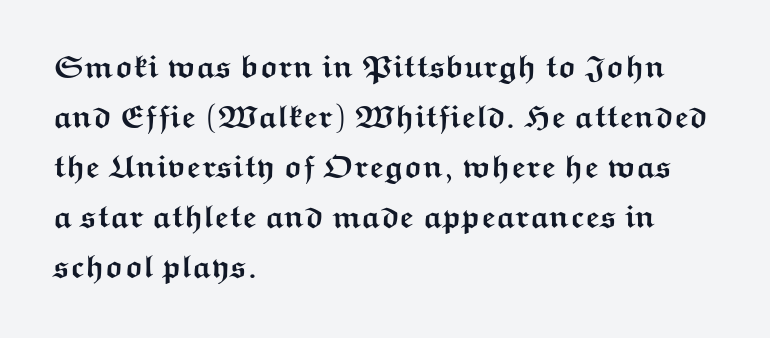
The image shows 32 px semibold, wide sans-serif type, upright; set left-aligned, normal line spacing (1.56x), normal letter spacing, not underlined; medium stroke contrast and a medium x-height.
